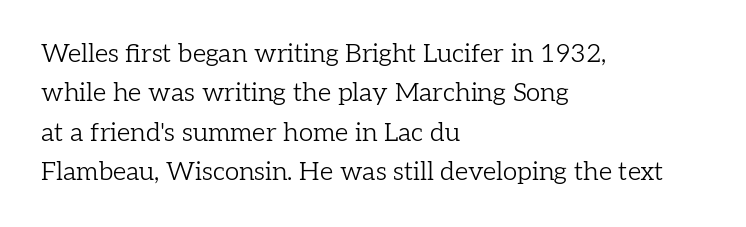
Q: Is the text bold? A: No.
Q: Is the text italic (slanted)? A: No, it is upright.
Q: Is the text underlined? A: No.
Q: How is the paragraph aligned? A: Left-aligned.
Q: Is the spacing between letters normal or unusually wide? A: Normal.
Q: Is the spacing between lines tight, normal or loose? A: Normal.
